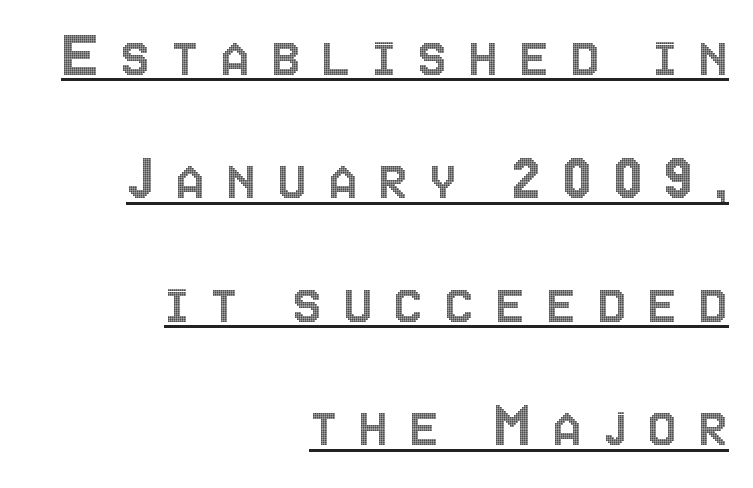
The rendering uses natural spacing where letterforms have individual widths. The rendering inserts visible extra space after every character. Compared with a flush-left layout, this one pins lines to the opposite, right side. Like a heading marked for emphasis, these lines bear an underscore.
